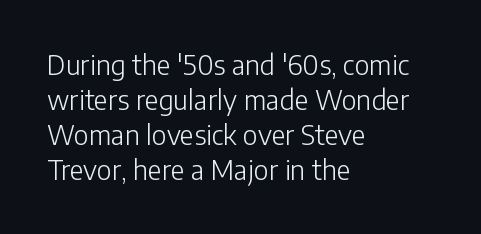
The image shows 27 px text type, upright; set left-aligned, normal line spacing (1.3x), normal letter spacing, not underlined.
